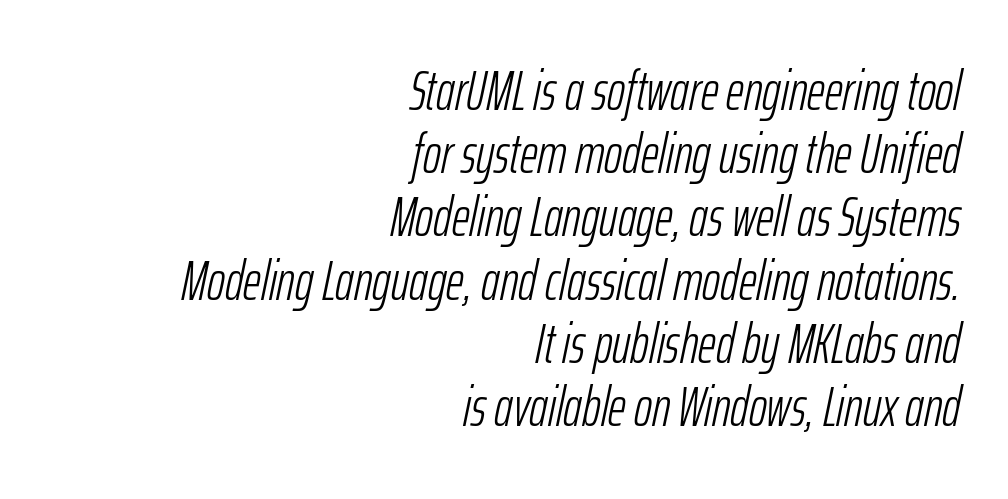
The image shows 55 px light, condensed type, italic (leaning right); set right-aligned, tight line spacing (1.15x), normal letter spacing, not underlined; low stroke contrast and a medium x-height.
